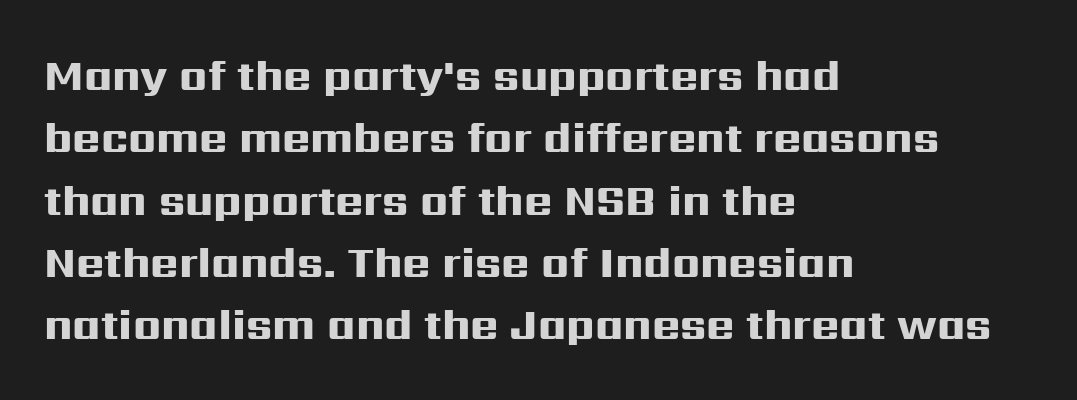
The image shows 43 px heavy, wide sans-serif type, upright; set left-aligned, normal line spacing (1.45x), normal letter spacing, not underlined; high stroke contrast and a medium x-height.
